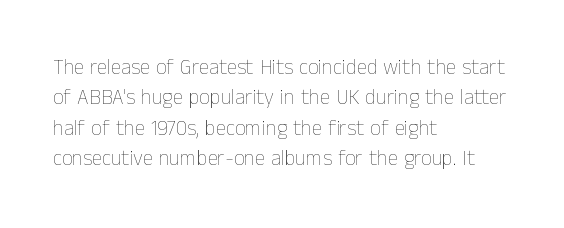
Q: Is the text bold? A: No.
Q: Is the text italic (slanted)? A: No, it is upright.
Q: Is the text underlined? A: No.
Q: How is the paragraph aligned? A: Left-aligned.
Q: Is the spacing between letters normal or unusually wide? A: Normal.
Q: Is the spacing between lines tight, normal or loose? A: Normal.
